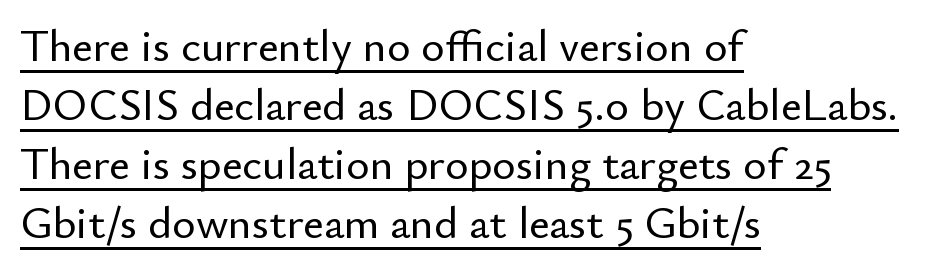
Is there any slant? The stems are plumb. A typesetter would call this zero additional tracking. These lines are composed in type without serifs. Think of a printed novel: that variable character pitch is what you see here. Left-aligned paragraph, ragged on the right.
